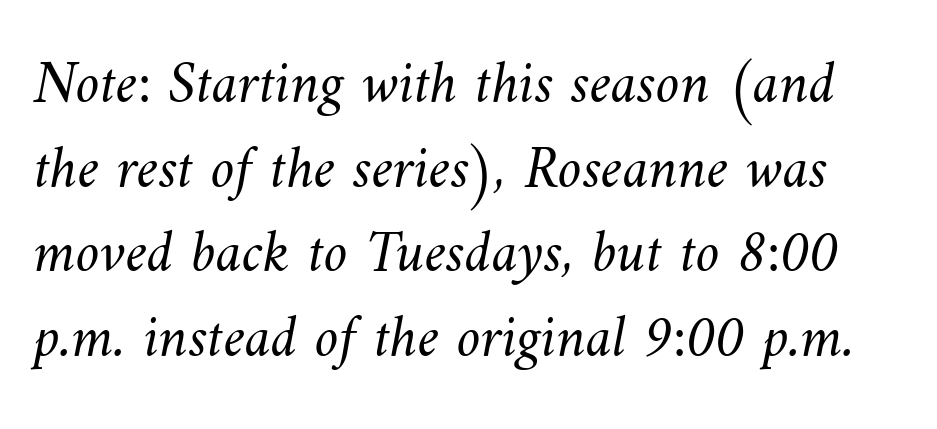
Q: Is the text bold? A: No.
Q: Is the text underlined? A: No.
Q: Is the spacing between letters normal or unusually wide? A: Normal.
Q: Is the spacing between lines tight, normal or loose? A: Normal.
Q: Width (condensed, normal, or wide)? A: Normal.
Q: Stroke contrast? A: Medium.
Q: x-height? A: Small.
Q: Monospaced? A: No.
